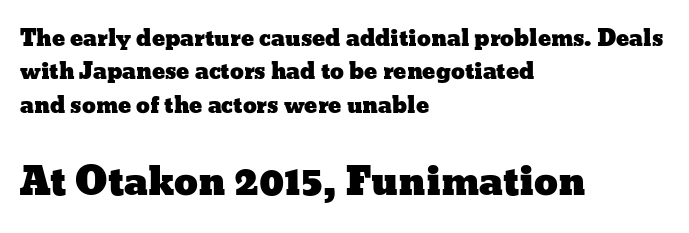
The image shows 38 px wide type, upright; set left-aligned, normal line spacing (1.52x), normal letter spacing, not underlined; the second (bottom) block is 1.73x larger; low stroke contrast and a medium x-height.
